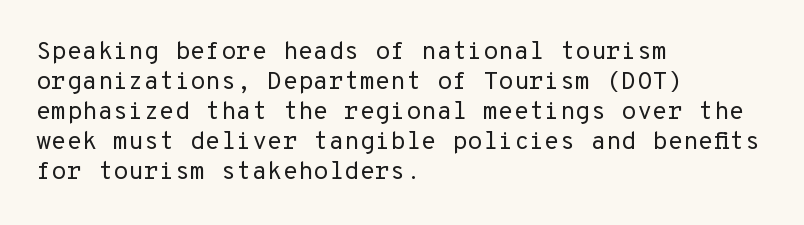
Stem width sits at or under what a default text font uses. Rendered with straight, roman letterforms. In CSS terms this would be text-align: left. Is the letter spacing exaggerated? No — it looks like the ordinary default.
